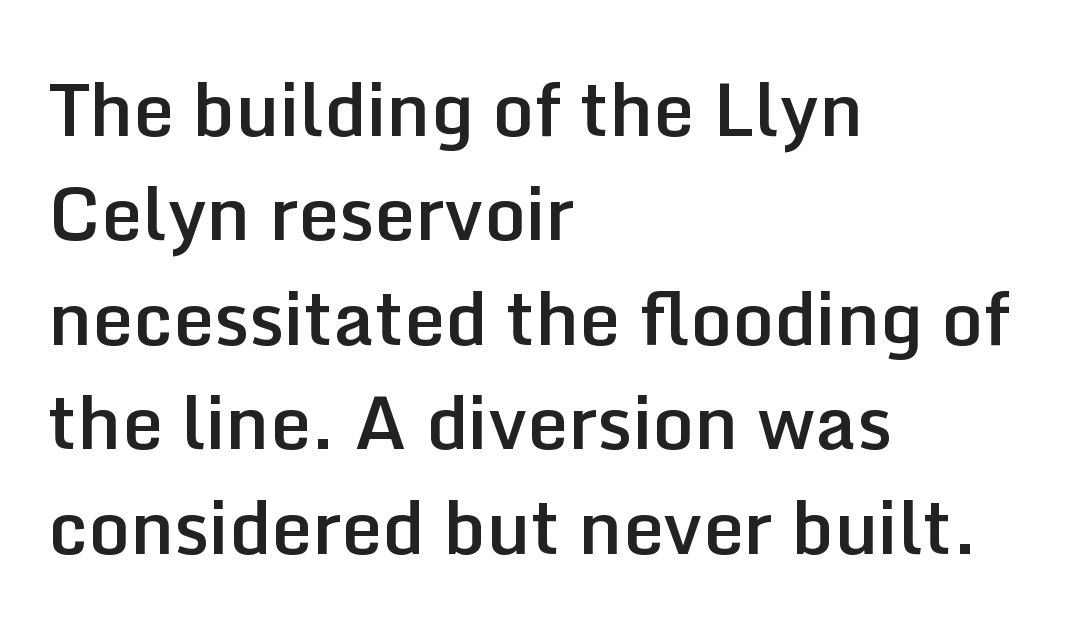
{"serif": "no", "italic": "no", "bold": "semi", "weight": "semibold", "width": "normal", "stroke_contrast": "low", "x_height": "medium", "monospaced": "no", "underline": "no", "align": "left", "line_spacing": "normal", "line_spacing_ratio": 1.43, "letter_spacing": "normal", "letter_spacing_em": 0.0, "glyph_px": 73}
